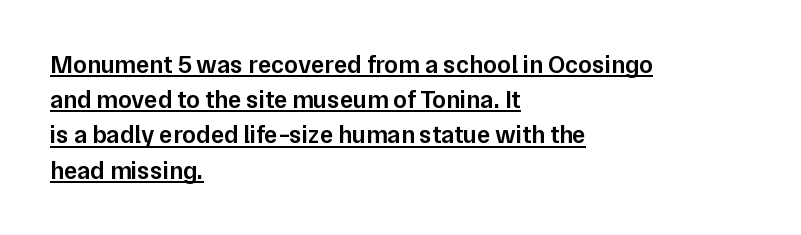
Q: Is the text bold? A: Semi-bold.
Q: Is the text italic (slanted)? A: No, it is upright.
Q: Is the text underlined? A: Yes.
Q: How is the paragraph aligned? A: Left-aligned.
Q: Is the spacing between letters normal or unusually wide? A: Normal.
Q: Is the spacing between lines tight, normal or loose? A: Normal.
